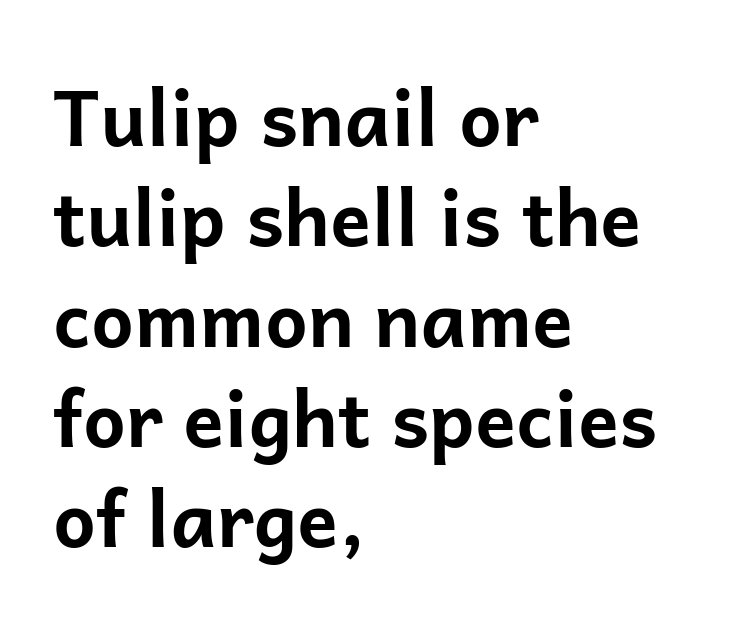
Q: Is the text bold? A: Yes.
Q: Is the text italic (slanted)? A: No, it is upright.
Q: Is the typeface a serif or a sans-serif typeface? A: Sans-serif.
Q: Is the text underlined? A: No.
Q: How is the paragraph aligned? A: Left-aligned.
Q: Is the spacing between letters normal or unusually wide? A: Normal.
Q: Is the spacing between lines tight, normal or loose? A: Normal.
Q: Width (condensed, normal, or wide)? A: Normal.
Q: Stroke contrast? A: Low.
Q: x-height? A: Medium.
Q: Monospaced? A: No.
